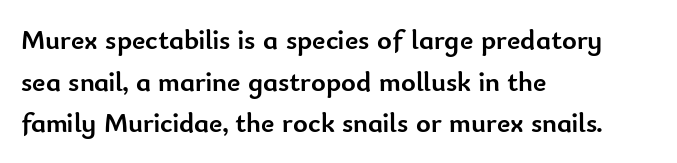
{"serif": "no", "italic": "no", "bold": "yes", "weight": "semibold", "width": "normal", "stroke_contrast": "low", "x_height": "small", "monospaced": "no", "underline": "no", "align": "left", "line_spacing": "normal", "line_spacing_ratio": 1.49, "letter_spacing": "normal", "letter_spacing_em": 0.0, "glyph_px": 28}
